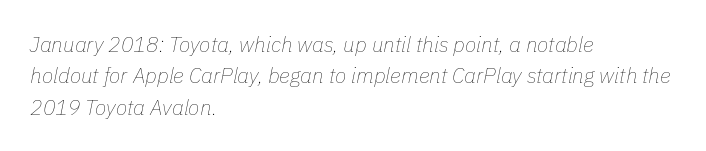
Q: Is the text bold? A: No.
Q: Is the text italic (slanted)? A: Yes, it leans right by about 11 degrees.
Q: Is the text underlined? A: No.
Q: How is the paragraph aligned? A: Left-aligned.
Q: Is the spacing between letters normal or unusually wide? A: Normal.
Q: Is the spacing between lines tight, normal or loose? A: Normal.
